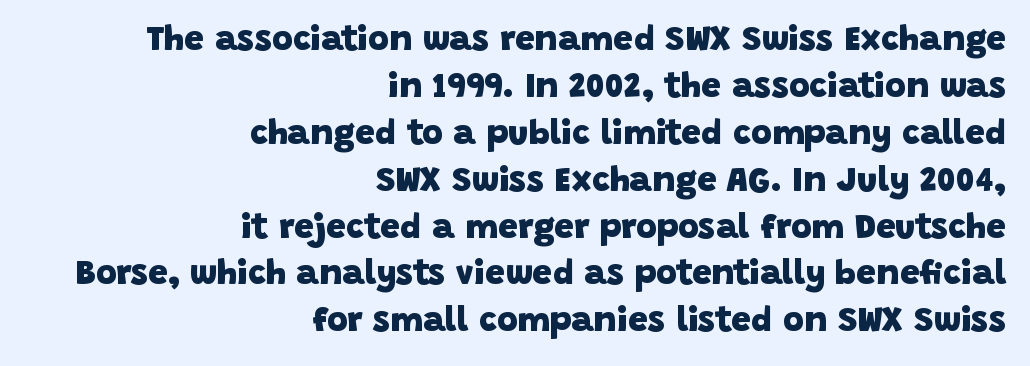
{"serif": "no", "bold": "yes", "weight": "heavy", "width": "normal", "stroke_contrast": "low", "x_height": "large", "monospaced": "no", "underline": "no", "align": "right", "line_spacing": "normal", "line_spacing_ratio": 1.34, "letter_spacing": "normal", "letter_spacing_em": 0.0, "glyph_px": 35}
